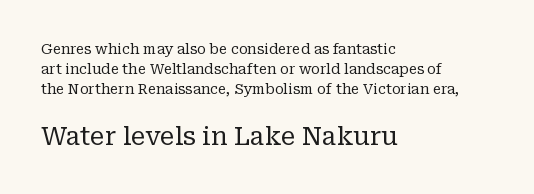
The image shows 25 px text type, upright; set left-aligned, normal line spacing (1.44x), normal letter spacing, not underlined; the second (bottom) block is 1.79x larger.
